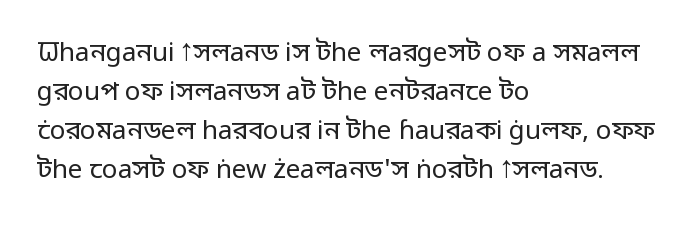
{"italic": "no", "bold": "no", "underline": "no", "align": "left", "line_spacing": "normal", "line_spacing_ratio": 1.5, "letter_spacing": "normal", "letter_spacing_em": 0.0, "glyph_px": 26}
